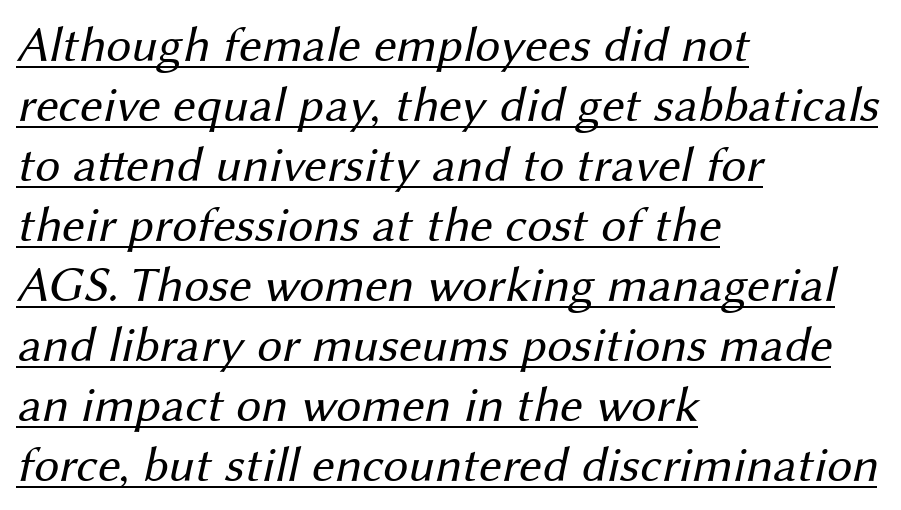
The image shows 50 px regular-weight sans-serif type; set left-aligned, line spacing 1.2x, normal letter spacing, underlined; medium stroke contrast and a medium x-height.
